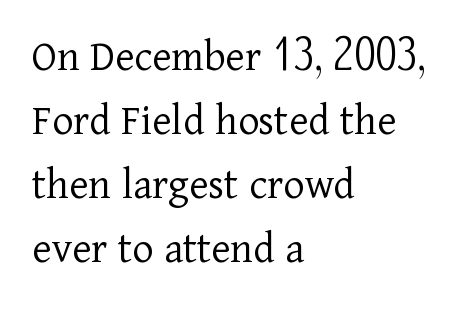
{"serif": "yes", "italic": "no", "bold": "no", "weight": "light", "width": "normal", "stroke_contrast": "low", "x_height": "medium", "monospaced": "no", "underline": "no", "align": "left", "line_spacing": "normal", "line_spacing_ratio": 1.42, "letter_spacing": "normal", "letter_spacing_em": 0.0, "glyph_px": 45}
